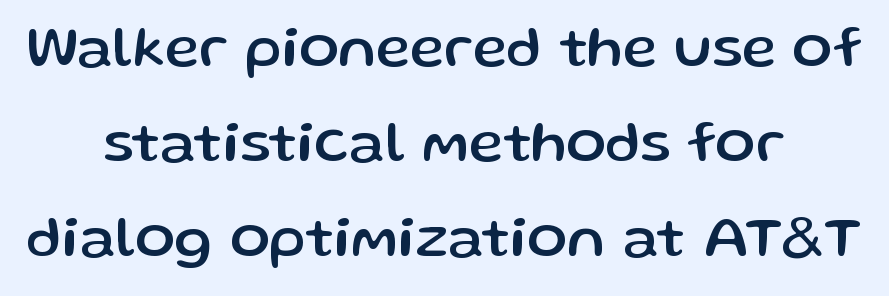
Both edges are ragged and mirror each other, which tells us the setting is centered. Clear beneath every line of the passage. The passage shown has conventional tracking throughout. This sample uses a sans-serif face. This is the regular roman posture of the typeface.
